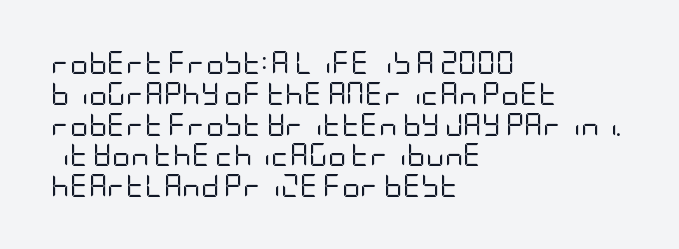
Q: Is the text bold? A: No.
Q: Is the text italic (slanted)? A: No, it is upright.
Q: Is the text underlined? A: No.
Q: How is the paragraph aligned? A: Left-aligned.
Q: Is the spacing between letters normal or unusually wide? A: Normal.
Q: Is the spacing between lines tight, normal or loose? A: Normal.
